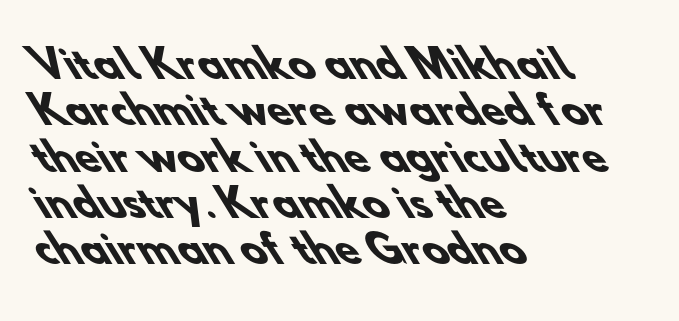
Q: Is the text bold? A: Yes.
Q: Is the typeface a serif or a sans-serif typeface? A: Sans-serif.
Q: Is the text underlined? A: No.
Q: How is the paragraph aligned? A: Left-aligned.
Q: Is the spacing between letters normal or unusually wide? A: Normal.
Q: Width (condensed, normal, or wide)? A: Normal.
Q: Stroke contrast? A: Low.
Q: x-height? A: Small.
Q: Monospaced? A: No.
